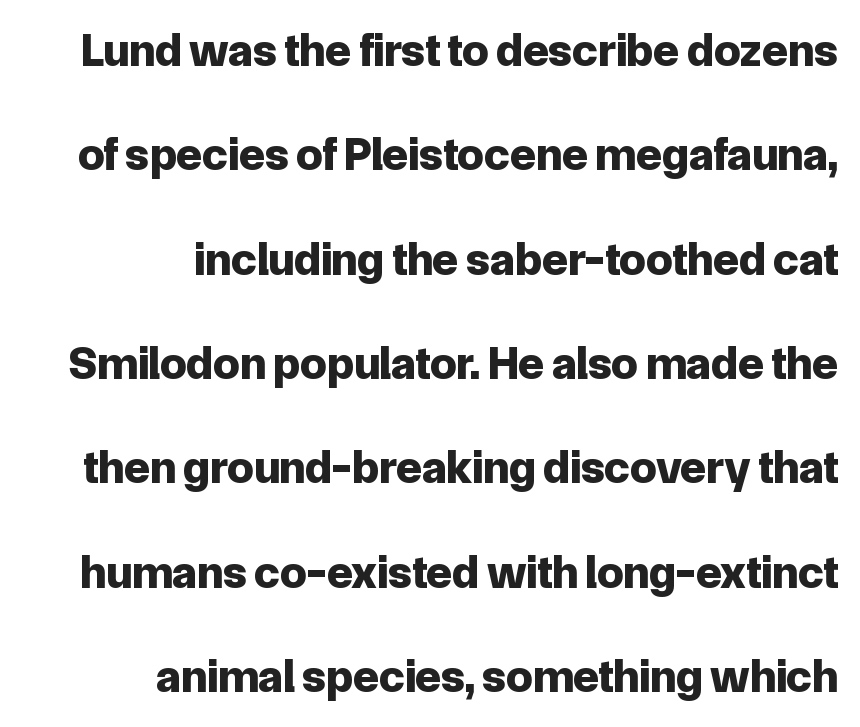
Q: Is the text bold? A: Yes.
Q: Is the text italic (slanted)? A: No, it is upright.
Q: Is the typeface a serif or a sans-serif typeface? A: Sans-serif.
Q: Is the text underlined? A: No.
Q: How is the paragraph aligned? A: Right-aligned.
Q: Is the spacing between letters normal or unusually wide? A: Normal.
Q: Is the spacing between lines tight, normal or loose? A: Loose.
Q: Width (condensed, normal, or wide)? A: Normal.
Q: Stroke contrast? A: Low.
Q: x-height? A: Medium.
Q: Monospaced? A: No.
